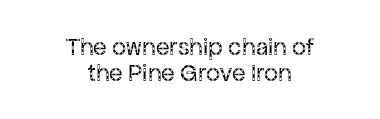
{"italic": "no", "bold": "no", "underline": "no", "align": "center", "line_spacing": "tight", "line_spacing_ratio": 1.04, "letter_spacing": "normal", "letter_spacing_em": 0.0, "glyph_px": 25}
